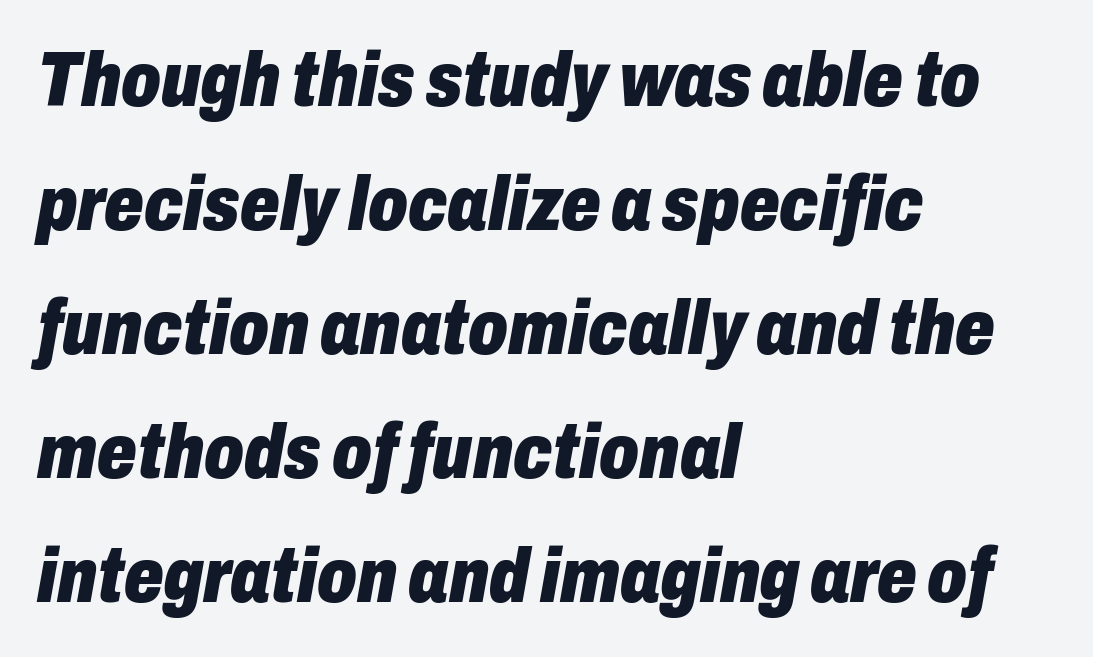
The image shows 78 px heavy, condensed type, italic (leaning right); set left-aligned, normal line spacing (1.59x), normal letter spacing, not underlined; low stroke contrast and a medium x-height.
